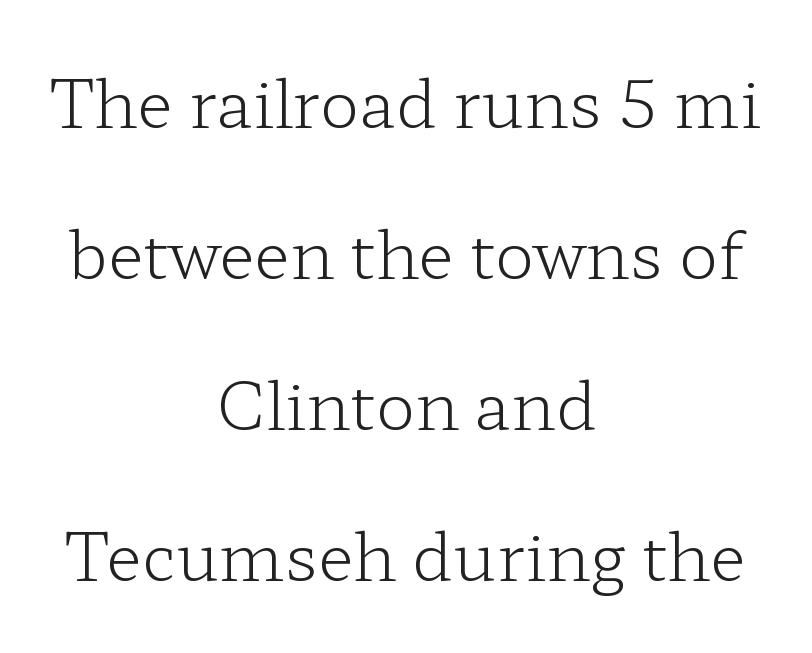
Q: Is the text bold? A: No.
Q: Is the text italic (slanted)? A: No, it is upright.
Q: Is the typeface a serif or a sans-serif typeface? A: Serif.
Q: Is the text underlined? A: No.
Q: How is the paragraph aligned? A: Centered.
Q: Is the spacing between letters normal or unusually wide? A: Normal.
Q: Is the spacing between lines tight, normal or loose? A: Loose.
Q: Width (condensed, normal, or wide)? A: Wide.
Q: Stroke contrast? A: Low.
Q: x-height? A: Medium.
Q: Monospaced? A: No.
